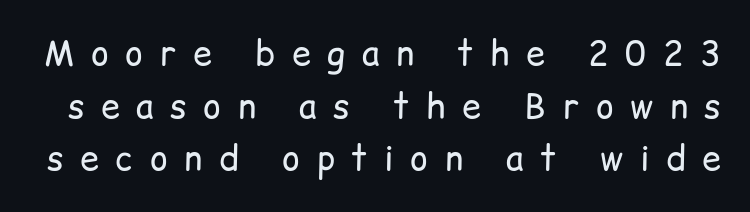
The image shows 34 px regular-weight sans-serif type, upright; set normal line spacing (1.55x), unusually wide letter spacing (+0.49 em), not underlined; low stroke contrast and a medium x-height.
